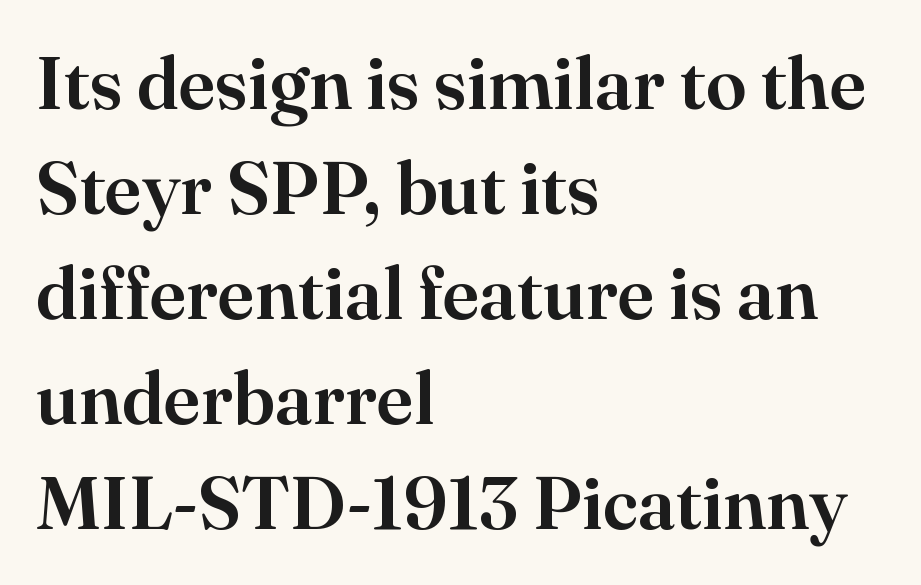
In terms of letterspacing, this is plain default setting. Proportional: the letters do not fall into vertical columns. The block of text has a typical density, with ordinary space between rows. A typesetter would label this face a serif.
